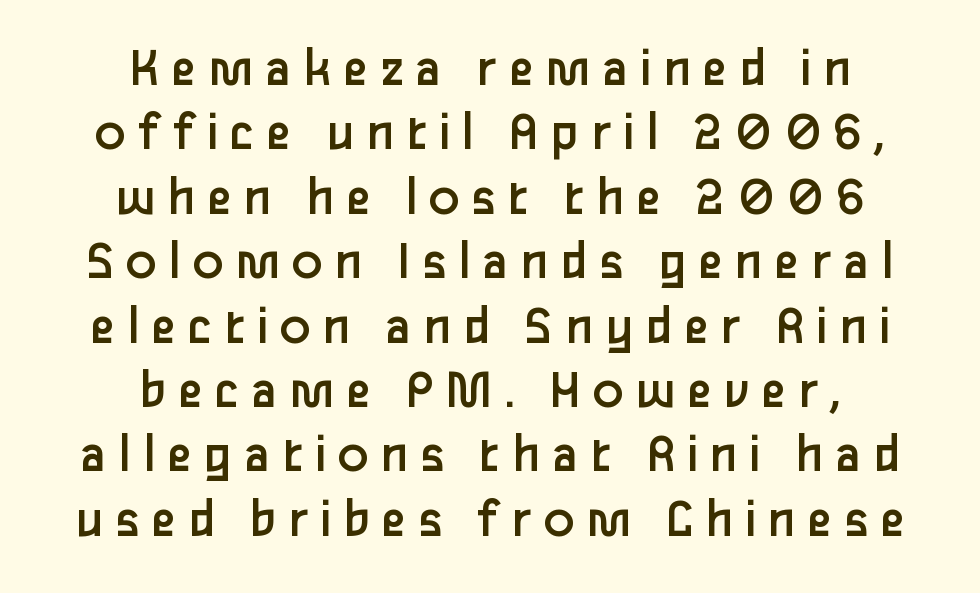
{"serif": "no", "italic": "no", "bold": "no", "weight": "regular", "width": "normal", "stroke_contrast": "low", "x_height": "medium", "monospaced": "no", "underline": "no", "align": "center", "line_spacing": "tight", "line_spacing_ratio": 1.13, "letter_spacing": "wide", "letter_spacing_em": 0.2, "glyph_px": 57}
